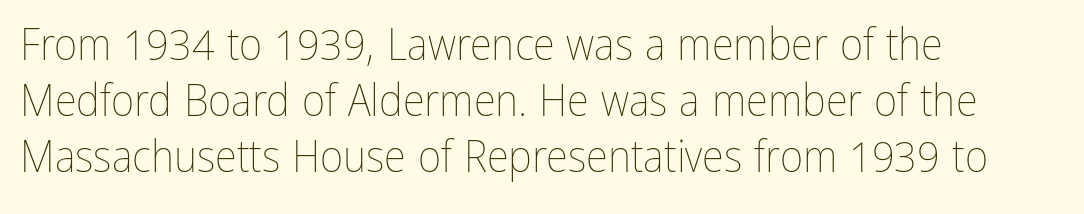
Type without underlining. Each letter keeps its own natural width here, so spacing adapts to shape. These lines stack with their left ends in a neat column. Each word holds together tightly as a unit, with standard inter-letter gaps. This sample uses an upright cut, with every glyph sitting square on the baseline. Stroke mass is kept to a normal reading level or below.
